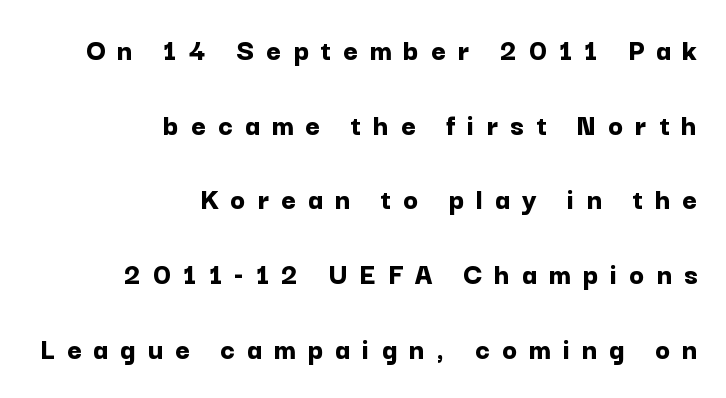
{"serif": "no", "italic": "no", "bold": "yes", "weight": "bold", "width": "normal", "stroke_contrast": "low", "x_height": "medium", "monospaced": "no", "underline": "no", "align": "right", "line_spacing": "loose", "line_spacing_ratio": 2.41, "letter_spacing": "wide", "letter_spacing_em": 0.39, "glyph_px": 31}
